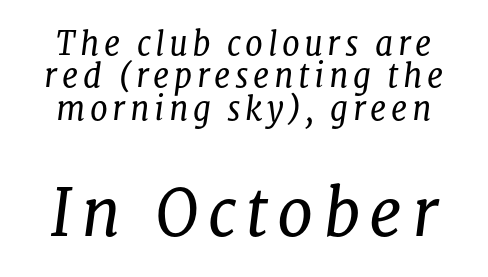
Q: Is the text bold? A: No.
Q: Is the text italic (slanted)? A: Yes, it leans right by about 8 degrees.
Q: Is the typeface a serif or a sans-serif typeface? A: Serif.
Q: Is the text underlined? A: No.
Q: Is the spacing between lines tight, normal or loose? A: Tight.
Q: Which block of text is set in a larger size, the first (top) or the second (bottom)? A: The second (bottom) one.
Q: Width (condensed, normal, or wide)? A: Normal.
Q: Stroke contrast? A: Low.
Q: x-height? A: Medium.
Q: Monospaced? A: No.
